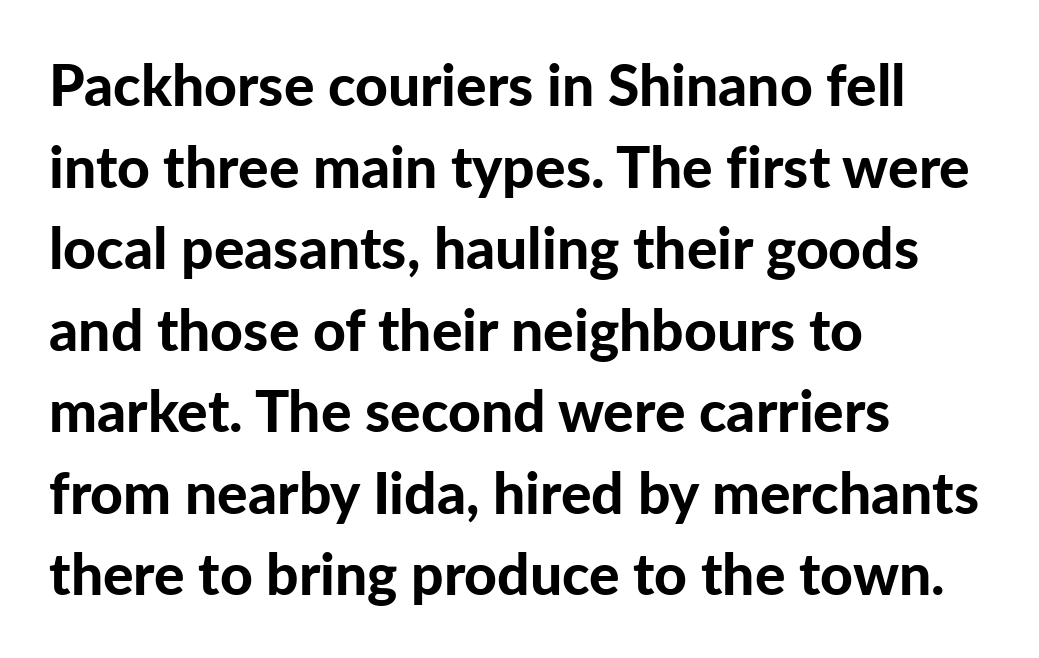
All the whitespace from short lines collects on the right. Quick note: not italic, upright. Do the characters align in a grid? No, the font is proportional. The text was rendered using a sans face with plain stroke endings. Weight check: bold — yes, fully. In terms of leading, this rendering sits right in the middle.
